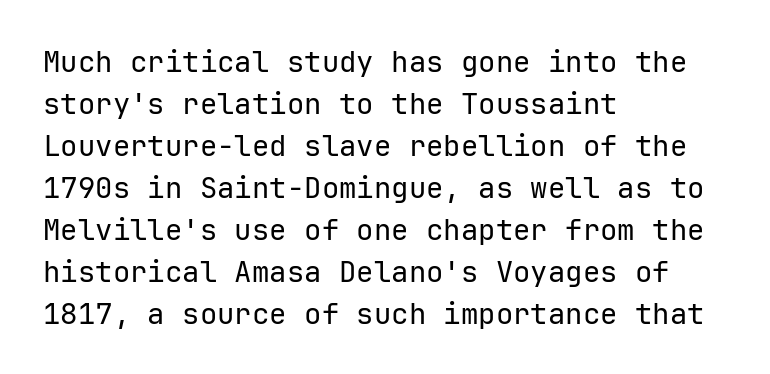
{"serif": "no", "italic": "no", "bold": "no", "weight": "regular", "width": "normal", "stroke_contrast": "low", "x_height": "medium", "monospaced": "yes", "underline": "no", "align": "left", "line_spacing": "normal", "line_spacing_ratio": 1.45, "letter_spacing": "normal", "letter_spacing_em": 0.0, "glyph_px": 29}
